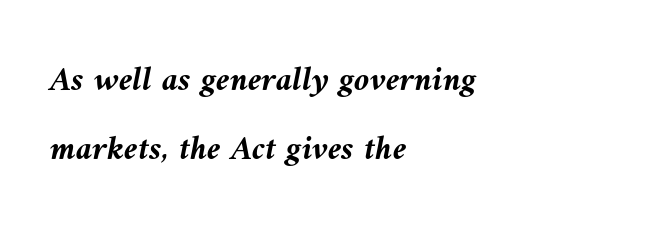
Q: Is the text bold? A: Yes.
Q: Is the text italic (slanted)? A: Yes, it leans left by about 10 degrees.
Q: Is the text underlined? A: No.
Q: How is the paragraph aligned? A: Left-aligned.
Q: Is the spacing between letters normal or unusually wide? A: Normal.
Q: Is the spacing between lines tight, normal or loose? A: Loose.
Q: Width (condensed, normal, or wide)? A: Normal.
Q: Stroke contrast? A: Medium.
Q: x-height? A: Medium.
Q: Monospaced? A: No.
